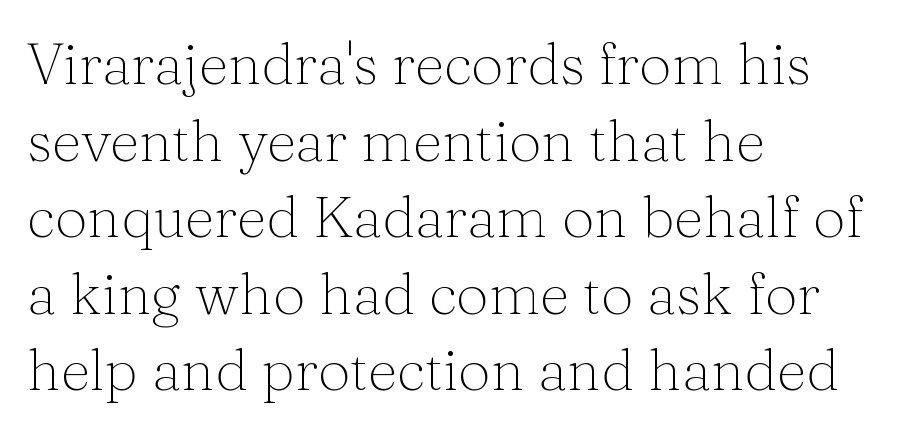
Q: Is the text bold? A: No.
Q: Is the text italic (slanted)? A: No, it is upright.
Q: Is the typeface a serif or a sans-serif typeface? A: Serif.
Q: Is the text underlined? A: No.
Q: How is the paragraph aligned? A: Left-aligned.
Q: Is the spacing between letters normal or unusually wide? A: Normal.
Q: Is the spacing between lines tight, normal or loose? A: Normal.
Q: Width (condensed, normal, or wide)? A: Normal.
Q: Stroke contrast? A: Medium.
Q: x-height? A: Medium.
Q: Monospaced? A: No.
